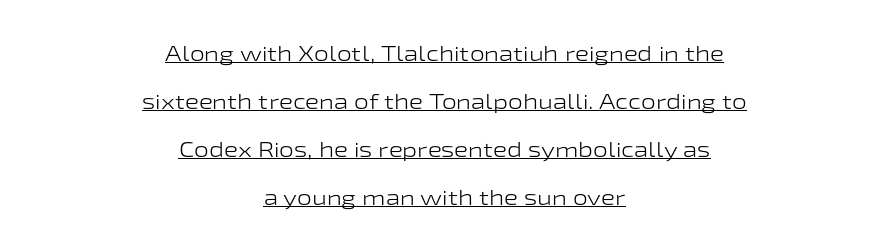
It's the straight-up-and-down kind of type. Loosely led — the rows are spread out. Caption: multi-line text, centered on the measure. Stroke thickness stays within the range of a standard reading face or lighter. The rendering uses the underline text-decoration. What stands out about the letter spacing? Nothing — it is the standard amount.
